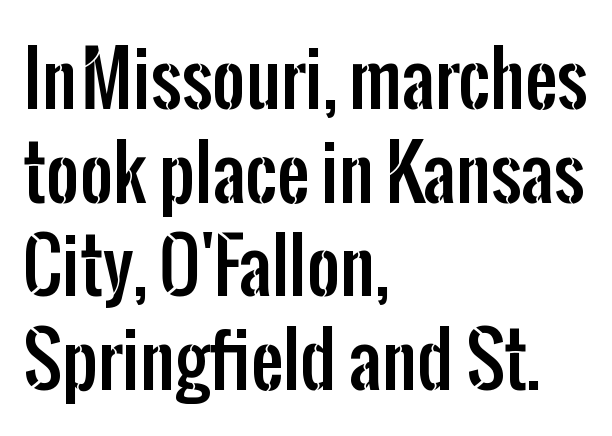
Q: Is the text italic (slanted)? A: No, it is upright.
Q: Is the typeface a serif or a sans-serif typeface? A: Sans-serif.
Q: Is the text underlined? A: No.
Q: How is the paragraph aligned? A: Left-aligned.
Q: Is the spacing between letters normal or unusually wide? A: Normal.
Q: Is the spacing between lines tight, normal or loose? A: Normal.
Q: Width (condensed, normal, or wide)? A: Condensed.
Q: Stroke contrast? A: Low.
Q: x-height? A: Medium.
Q: Monospaced? A: No.
